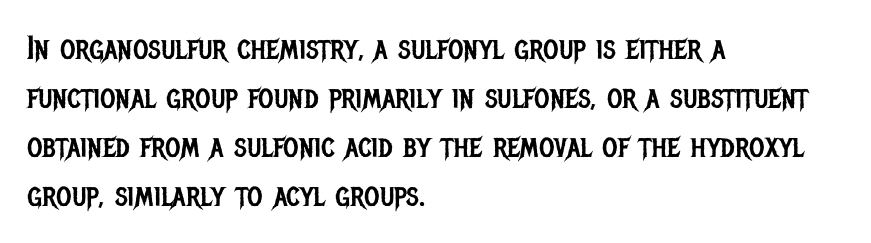
Q: Is the text bold? A: No.
Q: Is the text italic (slanted)? A: No, it is upright.
Q: Is the typeface a serif or a sans-serif typeface? A: Sans-serif.
Q: Is the text underlined? A: No.
Q: How is the paragraph aligned? A: Left-aligned.
Q: Is the spacing between letters normal or unusually wide? A: Normal.
Q: Is the spacing between lines tight, normal or loose? A: Normal.
Q: Width (condensed, normal, or wide)? A: Condensed.
Q: Stroke contrast? A: Low.
Q: x-height? A: Large.
Q: Monospaced? A: No.
